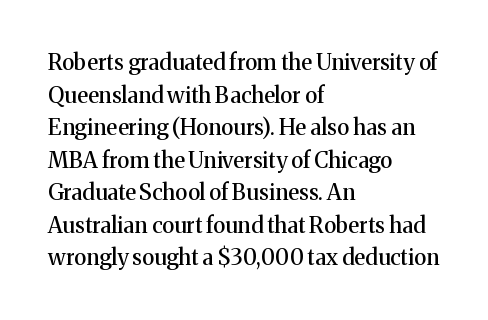
{"italic": "no", "underline": "no", "align": "left", "line_spacing": "normal", "line_spacing_ratio": 1.48, "letter_spacing": "normal", "letter_spacing_em": 0.0, "glyph_px": 22}
